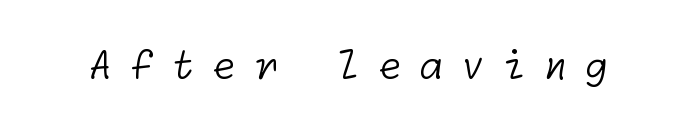
Q: Is the text bold? A: No.
Q: Is the typeface a serif or a sans-serif typeface? A: Sans-serif.
Q: Is the text underlined? A: No.
Q: Is the spacing between letters normal or unusually wide? A: Unusually wide.
Q: Width (condensed, normal, or wide)? A: Normal.
Q: Stroke contrast? A: Low.
Q: x-height? A: Medium.
